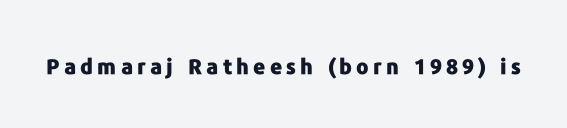
Posture: straight, roman, zero tilt. This is heavy type, rendered in bold. Bare-footed words on every line. The gaps between neighbouring characters are conspicuously large.
